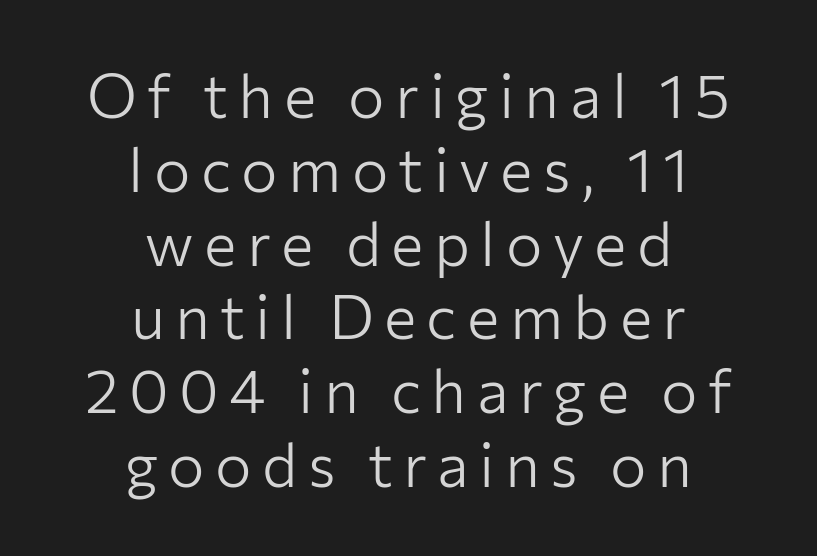
The image shows 61 px light sans-serif type, upright; set centered, line spacing 1.21x, not underlined; low stroke contrast and a medium x-height.
